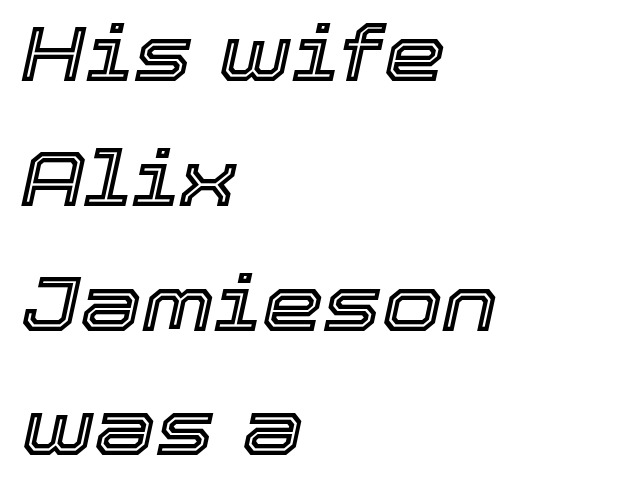
The image shows 78 px text type, italic (leaning right); set left-aligned, normal line spacing (1.6x), normal letter spacing, not underlined; a medium x-height.
